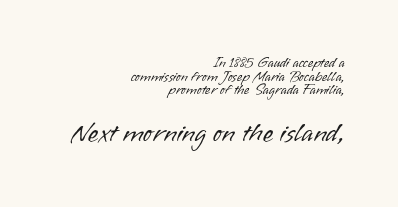
Q: Is the text bold? A: No.
Q: Is the text italic (slanted)? A: Yes.
Q: Is the text underlined? A: No.
Q: How is the paragraph aligned? A: Right-aligned.
Q: Is the spacing between letters normal or unusually wide? A: Normal.
Q: Is the spacing between lines tight, normal or loose? A: Tight.
Q: Which block of text is set in a larger size, the first (top) or the second (bottom)? A: The second (bottom) one.
